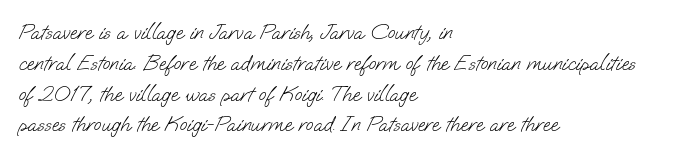
The image shows 22 px text type; set left-aligned, normal line spacing (1.4x), normal letter spacing, not underlined.
